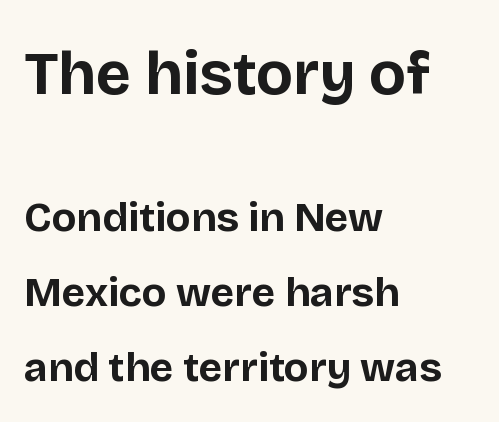
{"serif": "no", "italic": "no", "bold": "yes", "weight": "bold", "width": "normal", "stroke_contrast": "low", "x_height": "large", "monospaced": "no", "underline": "no", "align": "left", "line_spacing_ratio": 1.83, "letter_spacing": "normal", "letter_spacing_em": 0.0, "larger_block": "first", "size_ratio": 1.49, "glyph_px": 61}
